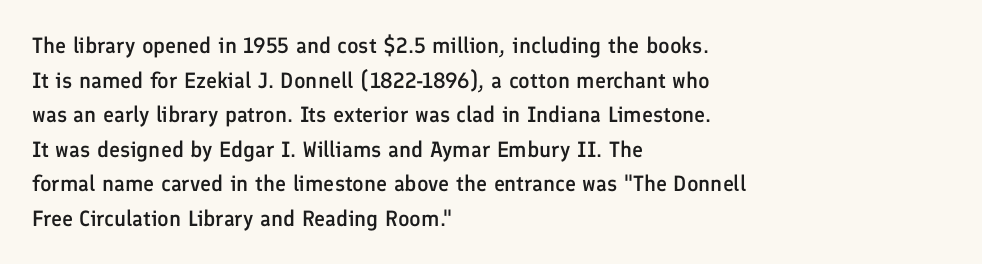
The font's upright variant was chosen for this text. Is the letter spacing exaggerated? No — it looks like the ordinary default. The face used here is a semibold: visibly heavier than regular, lighter than bold. Students, observe: this is what conventionally led text looks like. Every row of glyphs begins at an identical x-position on the left. Words float on clear page, feet unadorned.
